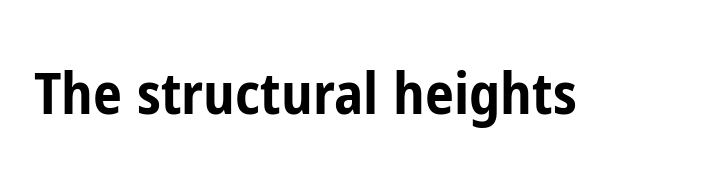
The image shows 58 px bold, condensed sans-serif type, upright; set normal letter spacing, not underlined; low stroke contrast and a medium x-height.
